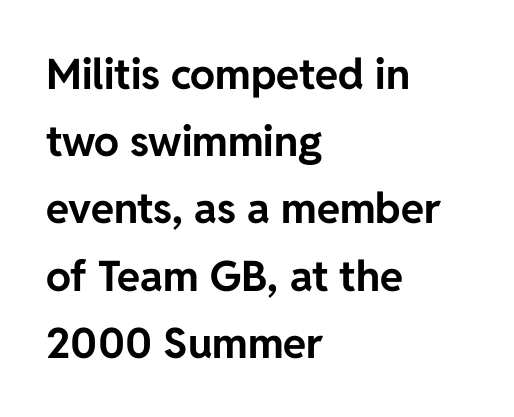
Q: Is the text bold? A: Yes.
Q: Is the text italic (slanted)? A: No, it is upright.
Q: Is the typeface a serif or a sans-serif typeface? A: Sans-serif.
Q: Is the text underlined? A: No.
Q: How is the paragraph aligned? A: Left-aligned.
Q: Is the spacing between letters normal or unusually wide? A: Normal.
Q: Is the spacing between lines tight, normal or loose? A: Normal.
Q: Width (condensed, normal, or wide)? A: Normal.
Q: Stroke contrast? A: Low.
Q: x-height? A: Medium.
Q: Monospaced? A: No.
